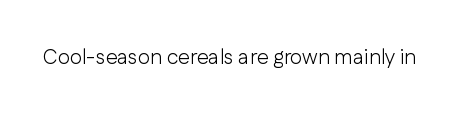
The image shows 21 px text type, upright; set normal letter spacing, not underlined.
